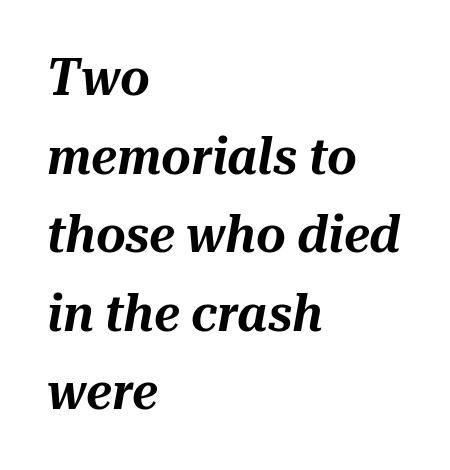
The image shows 51 px text type, italic (leaning right); set left-aligned, normal line spacing (1.54x), normal letter spacing, not underlined; medium stroke contrast and a medium x-height.
